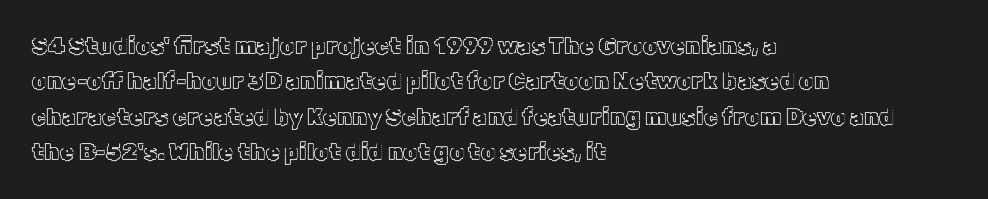
The image shows 23 px text type, upright; set left-aligned, normal line spacing (1.54x), normal letter spacing, not underlined.
